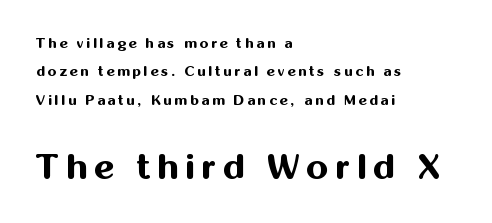
The image shows 35 px bold sans-serif type, upright; set left-aligned, loose line spacing (2.02x), unusually wide letter spacing (+0.2 em), not underlined; the second (bottom) block is 2.5x larger; medium stroke contrast and a medium x-height.
